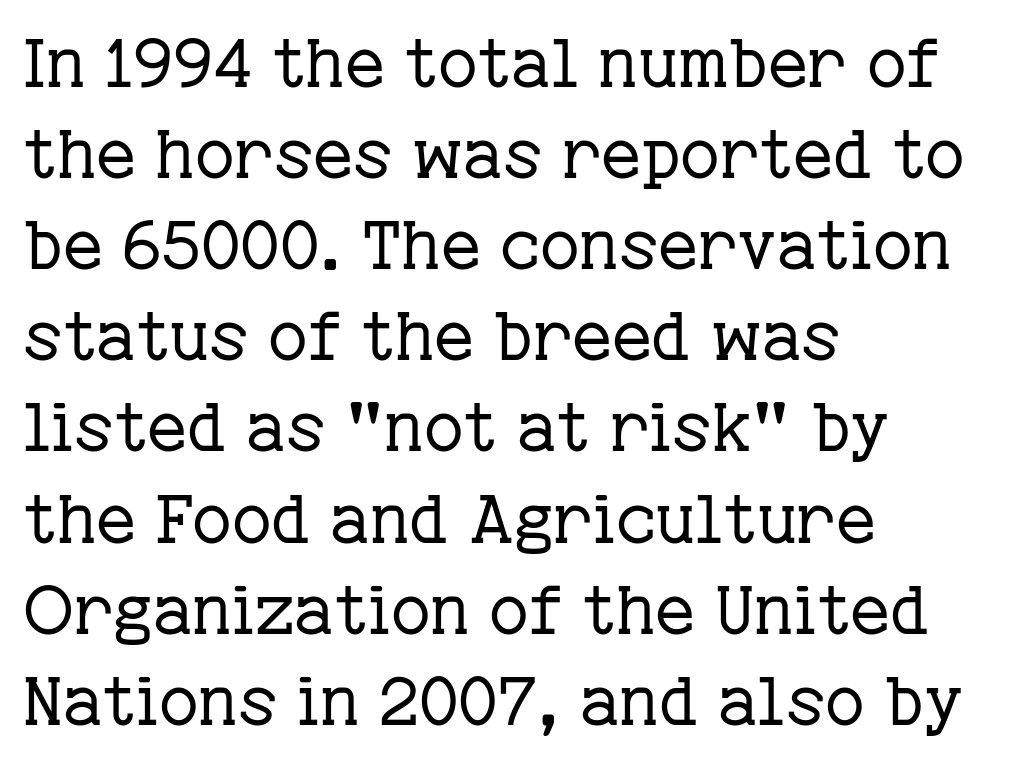
{"serif": "yes", "italic": "no", "bold": "no", "weight": "regular", "width": "normal", "stroke_contrast": "low", "x_height": "medium", "monospaced": "no", "underline": "no", "align": "left", "line_spacing": "normal", "line_spacing_ratio": 1.34, "letter_spacing": "normal", "letter_spacing_em": 0.0, "glyph_px": 68}
